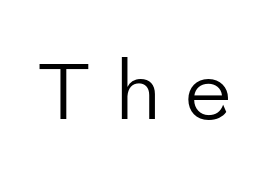
The image shows 78 px regular-weight sans-serif type, upright; set unusually wide letter spacing (+0.33 em), not underlined; low stroke contrast and a medium x-height.
